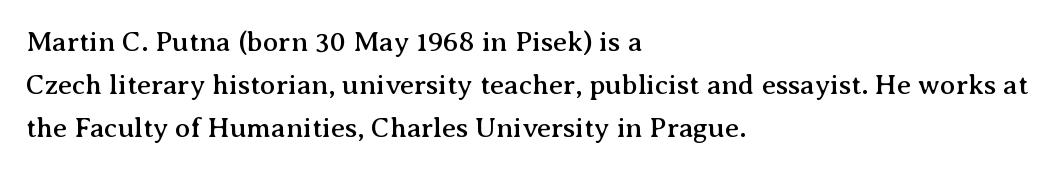
The lines sit at an ordinary, default distance from one another. Underline: absent. Proportional: the letters do not fall into vertical columns. This sample uses an upright cut, with every glyph sitting square on the baseline.
